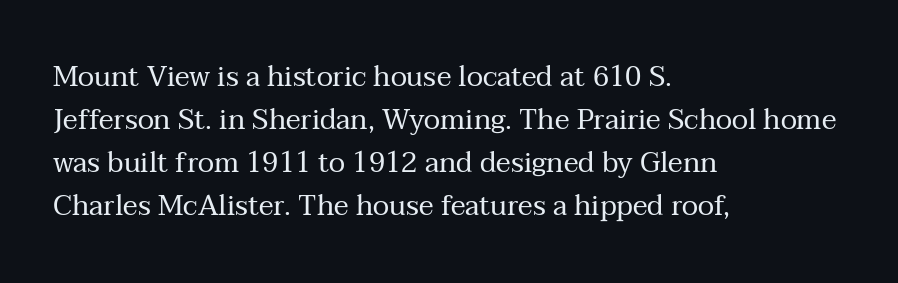
Nothing unusual about the tracking: characters are spaced as the font intends. Anything drawn beneath the words? Only blank space. Students, observe: this is what conventionally led text looks like. Typeset ragged right — the left edge is the straight one.
